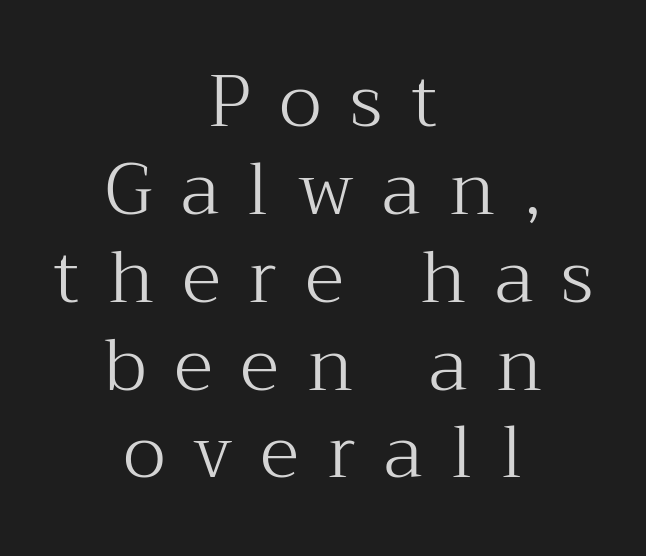
Caption: multi-line text, centered on the measure. The letters advance in unequal steps, a hallmark of proportional type. Compared with a typical body face, this is equally light or lighter still. The glyphs in this specimen are seriffed. Between one letter and the next there's a generous, obvious gap.
